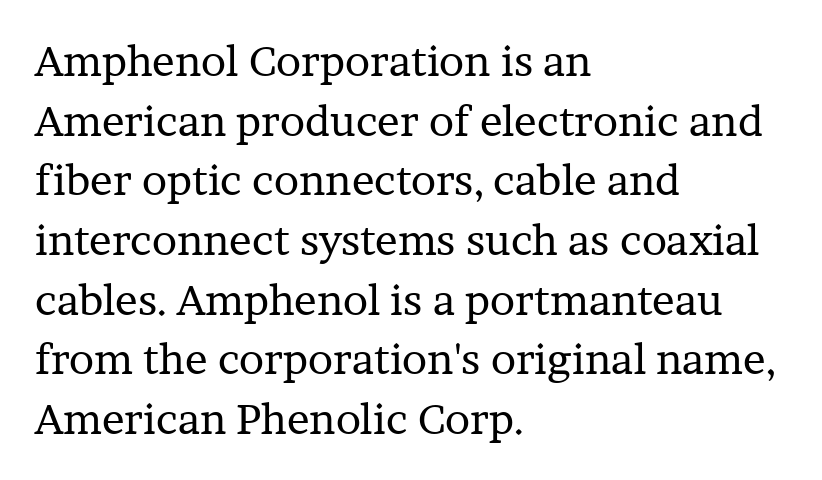
The image shows 42 px regular-weight serif type, upright; set left-aligned, normal line spacing (1.42x), normal letter spacing, not underlined; low stroke contrast and a medium x-height.
